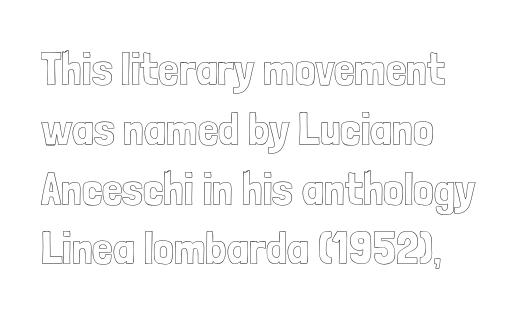
Q: Is the text italic (slanted)? A: No, it is upright.
Q: Is the text underlined? A: No.
Q: How is the paragraph aligned? A: Left-aligned.
Q: Is the spacing between letters normal or unusually wide? A: Normal.
Q: Is the spacing between lines tight, normal or loose? A: Normal.
Q: Width (condensed, normal, or wide)? A: Condensed.
Q: x-height? A: Medium.
Q: Monospaced? A: No.
